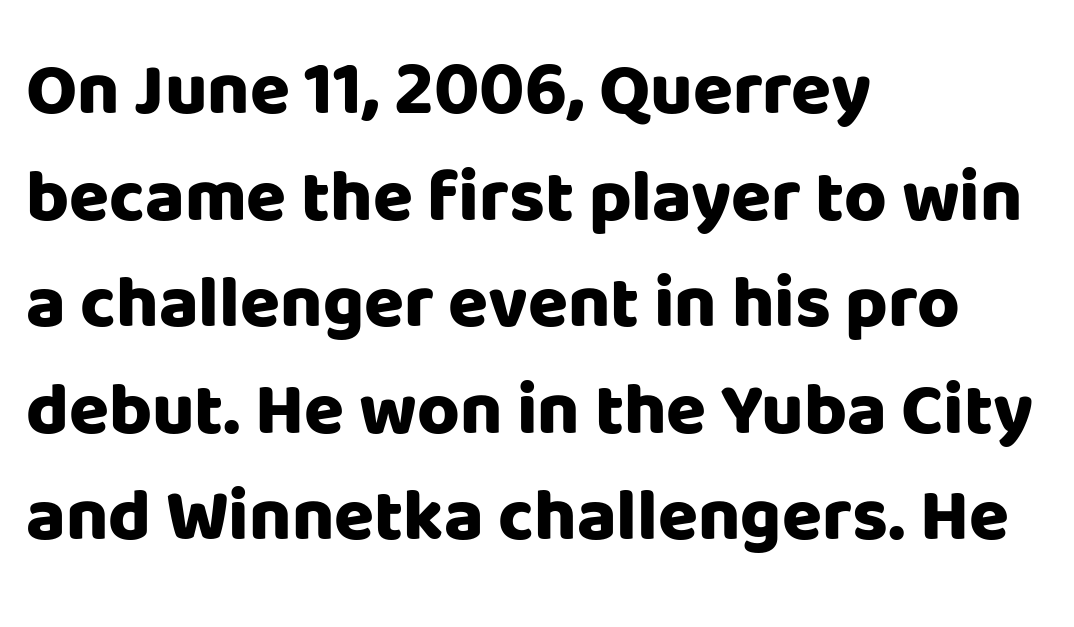
The image shows 73 px heavy sans-serif type, upright; set left-aligned, normal line spacing (1.46x), normal letter spacing, not underlined; low stroke contrast and a large x-height.
